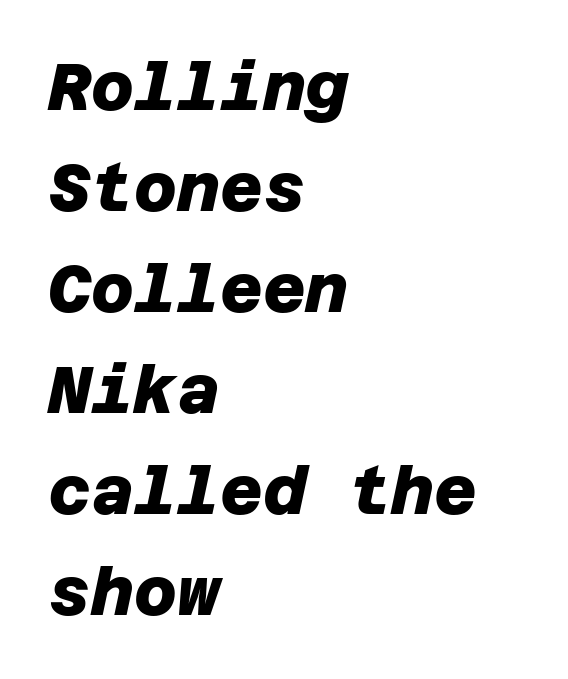
{"serif": "no", "bold": "yes", "weight": "heavy", "width": "normal", "stroke_contrast": "low", "x_height": "large", "underline": "no", "align": "left", "line_spacing": "normal", "line_spacing_ratio": 1.53, "letter_spacing": "normal", "letter_spacing_em": 0.0, "glyph_px": 66}
